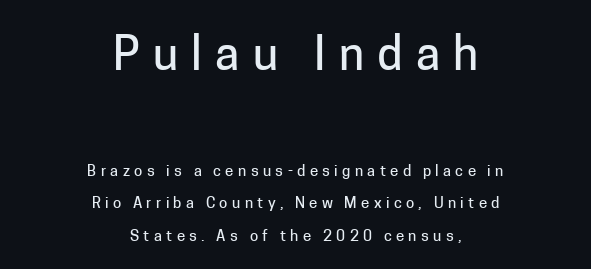
{"serif": "no", "italic": "no", "width": "normal", "stroke_contrast": "low", "x_height": "medium", "monospaced": "no", "underline": "no", "align": "center", "line_spacing": "loose", "line_spacing_ratio": 2.17, "letter_spacing": "wide", "letter_spacing_em": 0.29, "larger_block": "first", "size_ratio": 3.07, "glyph_px": 46}
